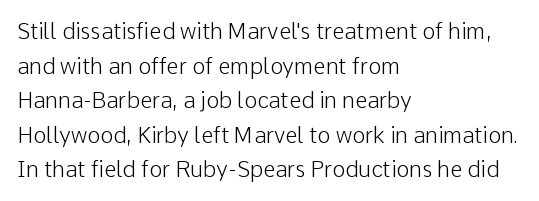
{"italic": "no", "bold": "no", "underline": "no", "align": "left", "line_spacing": "normal", "line_spacing_ratio": 1.57, "letter_spacing": "normal", "letter_spacing_em": 0.0, "glyph_px": 22}
